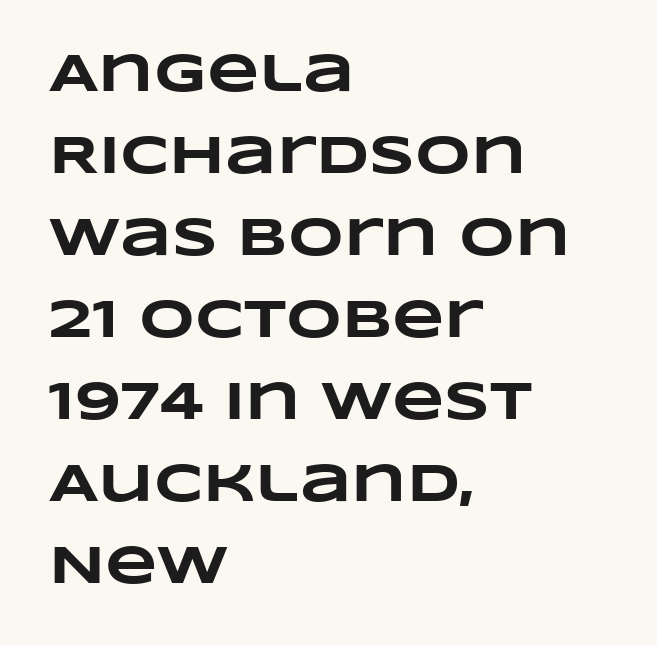
The passage shown has conventional tracking throughout. The space between consecutive lines is moderate. Every letter is thick-stroked: bold, no question. Every row of glyphs begins at an identical x-position on the left. Check under the words: just untouched page.
